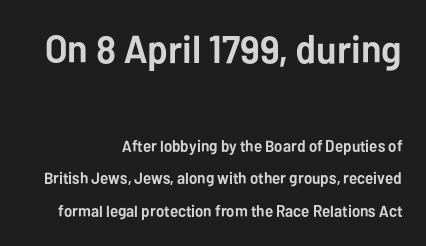
{"serif": "no", "italic": "no", "bold": "yes", "weight": "semibold", "width": "normal", "stroke_contrast": "low", "x_height": "medium", "monospaced": "no", "underline": "no", "align": "right", "line_spacing": "loose", "line_spacing_ratio": 2.06, "letter_spacing": "normal", "letter_spacing_em": 0.0, "larger_block": "first", "size_ratio": 2.44, "glyph_px": 39}
